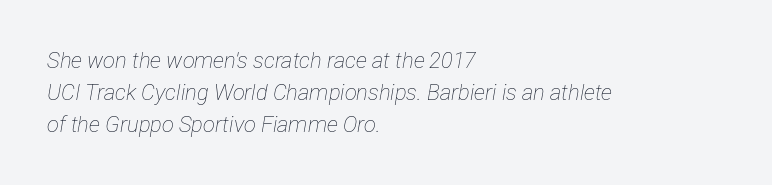
The image shows 22 px text type, italic (leaning right); set left-aligned, normal line spacing (1.45x), normal letter spacing, not underlined.
